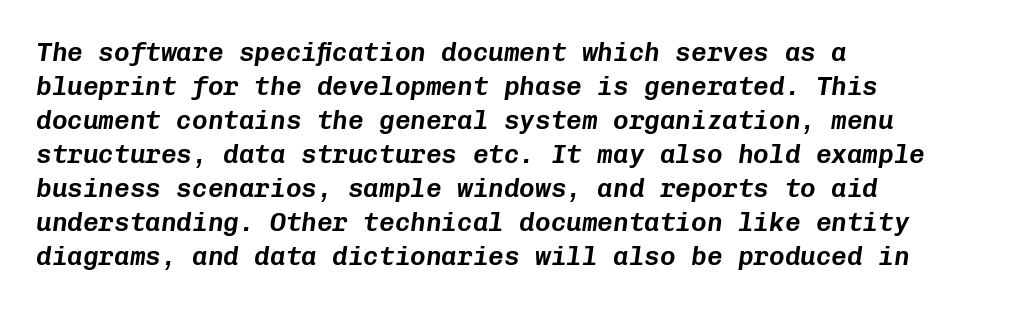
Q: Is the text italic (slanted)? A: Yes, it leans right by about 8 degrees.
Q: Is the text underlined? A: No.
Q: How is the paragraph aligned? A: Left-aligned.
Q: Is the spacing between letters normal or unusually wide? A: Normal.
Q: Is the spacing between lines tight, normal or loose? A: Normal.
